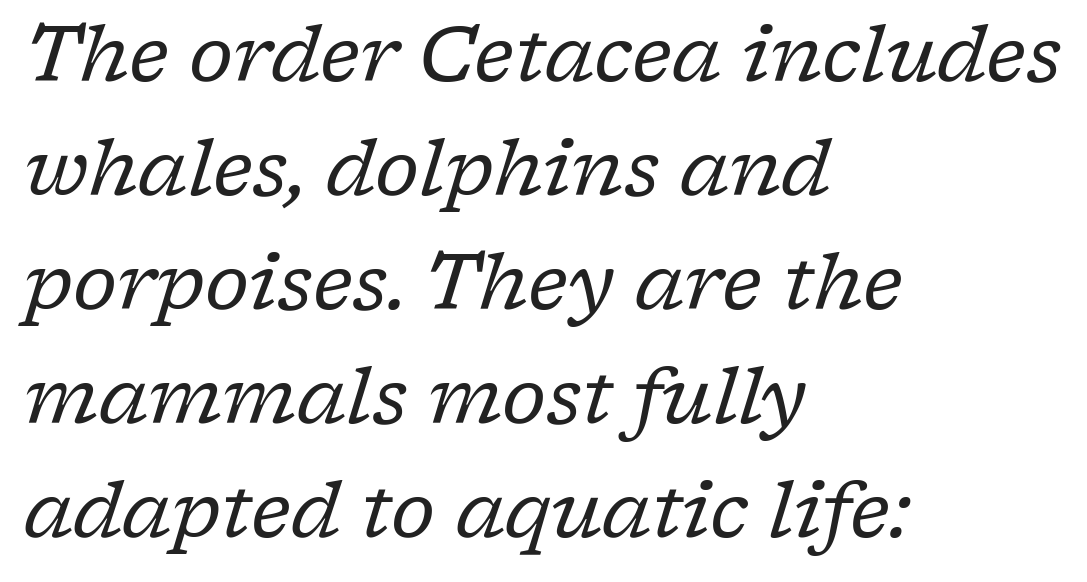
The font's italic variant was chosen for this text. The space directly below the letters is spotless. Honestly, the letter spacing is just normal — you wouldn't notice it. A light-to-regular cut is what we see here.
